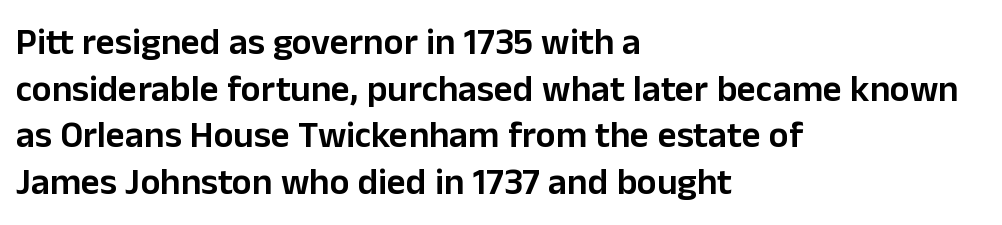
Q: Is the text bold? A: Semi-bold.
Q: Is the text italic (slanted)? A: No, it is upright.
Q: Is the typeface a serif or a sans-serif typeface? A: Sans-serif.
Q: Is the text underlined? A: No.
Q: How is the paragraph aligned? A: Left-aligned.
Q: Is the spacing between letters normal or unusually wide? A: Normal.
Q: Is the spacing between lines tight, normal or loose? A: Normal.
Q: Width (condensed, normal, or wide)? A: Normal.
Q: Stroke contrast? A: Low.
Q: x-height? A: Medium.
Q: Monospaced? A: No.
